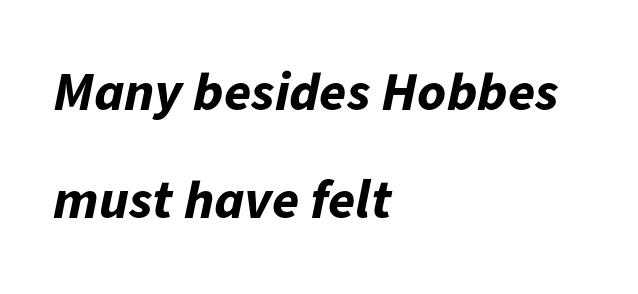
Q: Is the text bold? A: Yes.
Q: Is the text italic (slanted)? A: Yes, it leans right by about 11 degrees.
Q: Is the text underlined? A: No.
Q: How is the paragraph aligned? A: Left-aligned.
Q: Is the spacing between letters normal or unusually wide? A: Normal.
Q: Is the spacing between lines tight, normal or loose? A: Loose.
Q: Width (condensed, normal, or wide)? A: Normal.
Q: Stroke contrast? A: Low.
Q: x-height? A: Medium.
Q: Monospaced? A: No.
